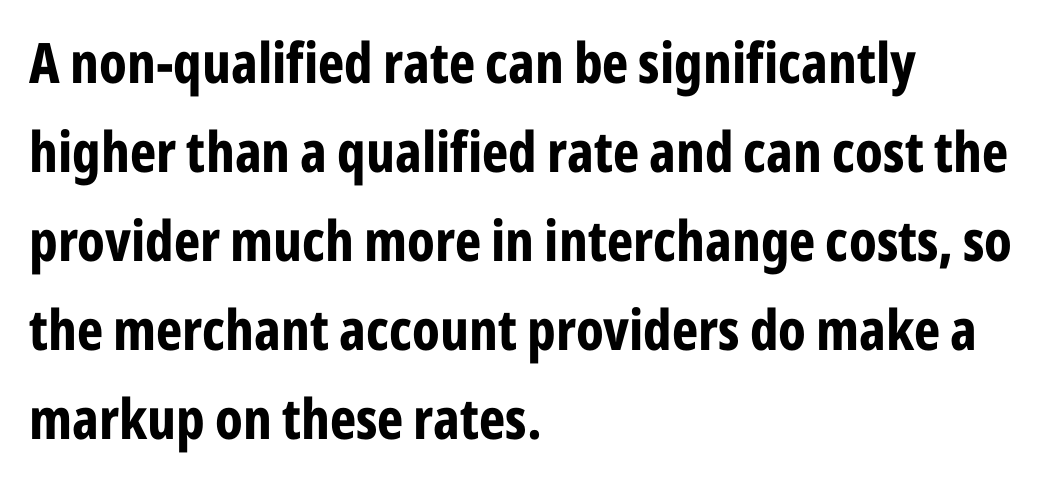
Q: Is the text bold? A: Yes.
Q: Is the text italic (slanted)? A: No, it is upright.
Q: Is the typeface a serif or a sans-serif typeface? A: Sans-serif.
Q: Is the text underlined? A: No.
Q: How is the paragraph aligned? A: Left-aligned.
Q: Is the spacing between letters normal or unusually wide? A: Normal.
Q: Is the spacing between lines tight, normal or loose? A: Normal.
Q: Width (condensed, normal, or wide)? A: Condensed.
Q: Stroke contrast? A: Low.
Q: x-height? A: Medium.
Q: Monospaced? A: No.
